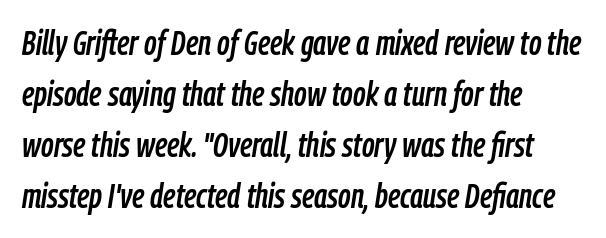
The image shows 34 px condensed type, italic (leaning right); set left-aligned, normal line spacing (1.5x), normal letter spacing, not underlined; low stroke contrast and a medium x-height.
